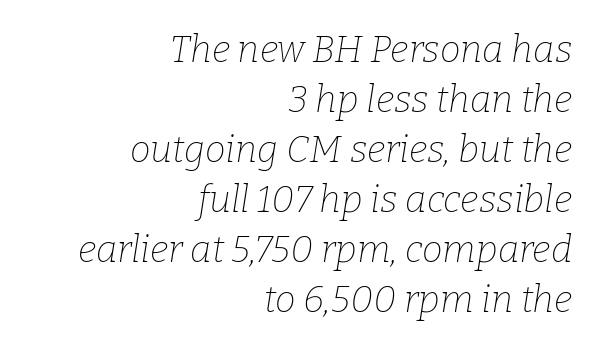
The image shows 37 px thin serif type, italic (leaning right); set right-aligned, normal line spacing (1.35x), normal letter spacing, not underlined; low stroke contrast and a medium x-height.
